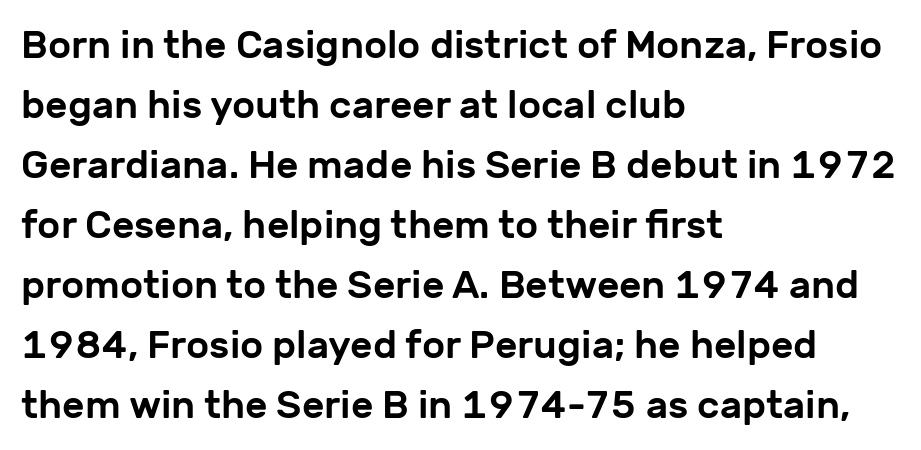
One-word summary of the alignment: left. It's the straight-up-and-down kind of type. Caption: standard tracking, unaltered. Each letter keeps its own natural width here, so spacing adapts to shape.
